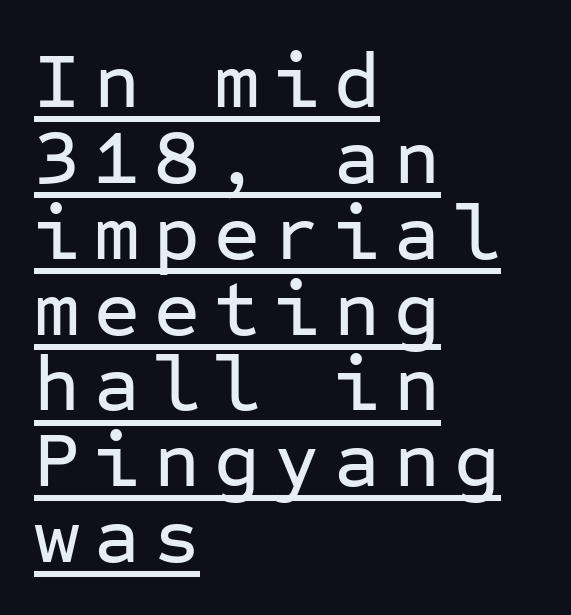
The paragraph shown leans on its left margin. Spacing verdict: monospaced, one width for all characters. Do the letters lean? They stand straight. Students, observe: this is what under-led, compact text looks like. Does the type have serifs? No, each stem ends abruptly. Somebody hit Ctrl+U on this one — the words are underlined.
